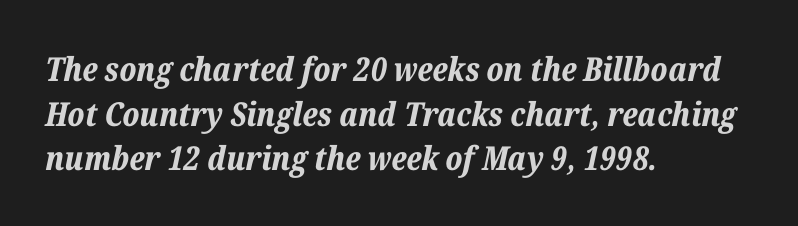
Reading down the block, your eye returns to a fixed left position each line. How are the letters spaced? Ordinarily, with no added tracking. Heavy-handed strokes throughout: this text is bold. Note the varied advance widths — an 'i' is clearly narrower than an 'm'. Has an underline been added? It has not.
